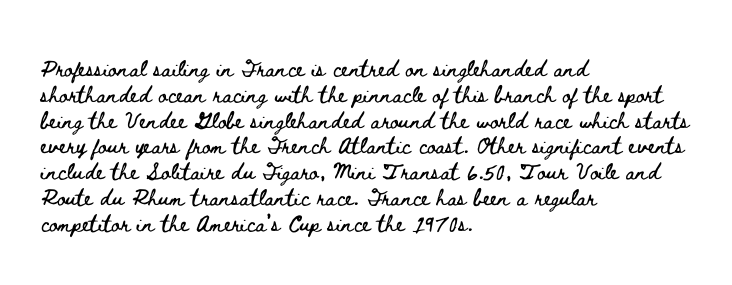
Q: Is the text italic (slanted)? A: Yes.
Q: Is the text underlined? A: No.
Q: How is the paragraph aligned? A: Left-aligned.
Q: Is the spacing between letters normal or unusually wide? A: Normal.
